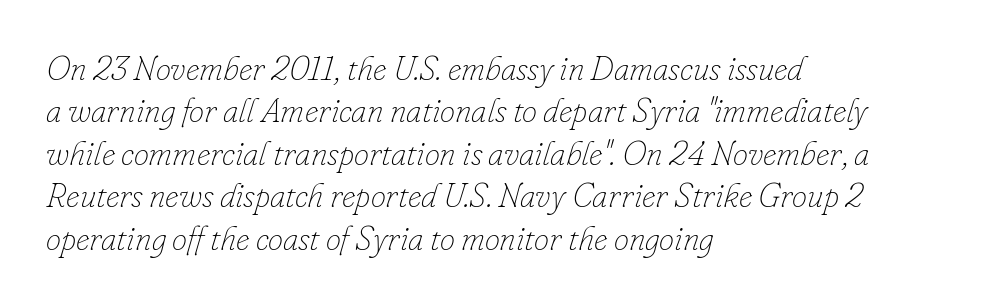
One-word summary of the alignment: left. Is the letter spacing exaggerated? No — it looks like the ordinary default. Evenly set lines give the paragraph a standard silhouette. Any mark beneath the type? The region is blank. If you drew a line through each stem, it would be angled. Stroke thickness stays within the range of a standard reading face or lighter.
